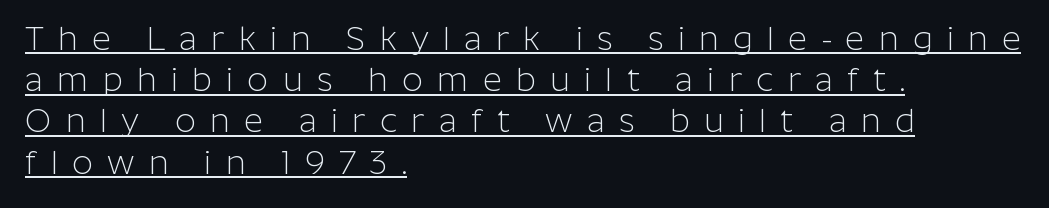
Q: Is the text bold? A: No.
Q: Is the text italic (slanted)? A: No, it is upright.
Q: Is the typeface a serif or a sans-serif typeface? A: Sans-serif.
Q: Is the text underlined? A: Yes.
Q: How is the paragraph aligned? A: Left-aligned.
Q: Is the spacing between letters normal or unusually wide? A: Unusually wide.
Q: Is the spacing between lines tight, normal or loose? A: Normal.
Q: Width (condensed, normal, or wide)? A: Normal.
Q: Stroke contrast? A: Low.
Q: x-height? A: Medium.
Q: Monospaced? A: No.
